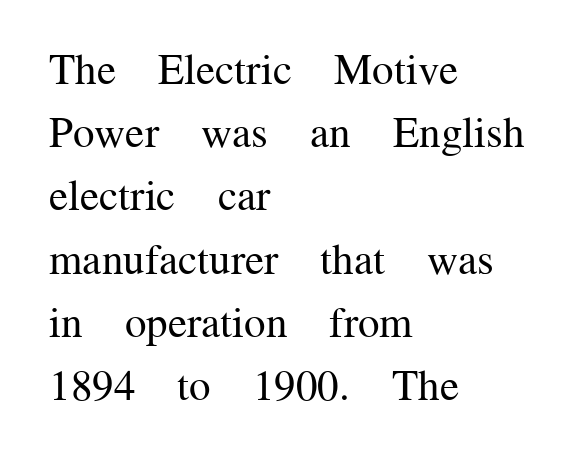
The image shows 43 px regular-weight serif type, upright; set left-aligned, normal line spacing (1.47x), normal letter spacing, not underlined; medium stroke contrast and a medium x-height.
